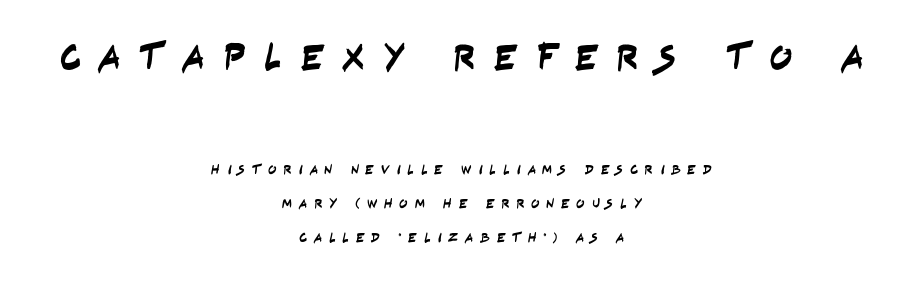
A sans-serif font was chosen for this passage. Glyph-to-glyph distance is far greater than everyday printed text. Horizontal bands of white between lines are thick stripes. Teacher's note: observe the equal gaps on both sides — that is centered alignment.
